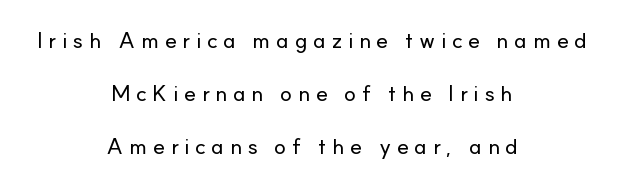
Just letters on the line, the space beneath them empty. The rendering uses a large line-height, opening up the rows. The line texture is sparse and dotted thanks to wide tracking. A roman cut, with each character standing at attention. Leftover space on each line is divided equally before and after the words.
